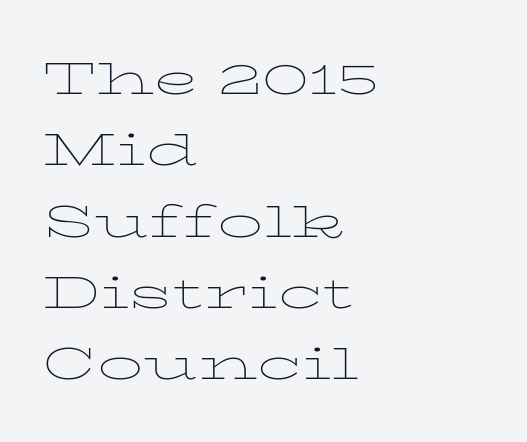
Q: Is the text bold? A: No.
Q: Is the text italic (slanted)? A: No, it is upright.
Q: Is the typeface a serif or a sans-serif typeface? A: Serif.
Q: Is the text underlined? A: No.
Q: How is the paragraph aligned? A: Left-aligned.
Q: Is the spacing between letters normal or unusually wide? A: Normal.
Q: Is the spacing between lines tight, normal or loose? A: Normal.
Q: Width (condensed, normal, or wide)? A: Wide.
Q: Stroke contrast? A: Low.
Q: x-height? A: Medium.
Q: Monospaced? A: No.
